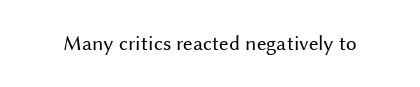
{"italic": "no", "bold": "no", "underline": "no", "letter_spacing": "normal", "letter_spacing_em": 0.0, "glyph_px": 21}
